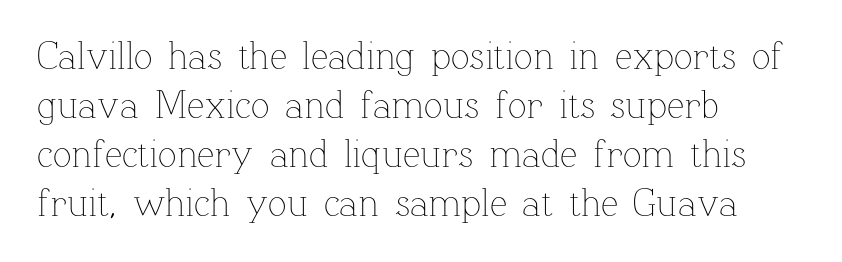
Q: Is the text bold? A: No.
Q: Is the text italic (slanted)? A: No, it is upright.
Q: Is the text underlined? A: No.
Q: How is the paragraph aligned? A: Left-aligned.
Q: Is the spacing between letters normal or unusually wide? A: Normal.
Q: Is the spacing between lines tight, normal or loose? A: Normal.
Q: Width (condensed, normal, or wide)? A: Normal.
Q: Stroke contrast? A: Low.
Q: x-height? A: Medium.
Q: Monospaced? A: No.
